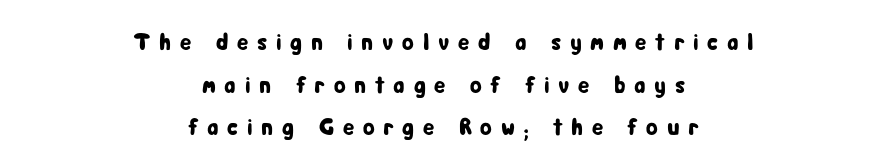
{"italic": "no", "underline": "no", "align": "center", "line_spacing_ratio": 1.78, "letter_spacing": "wide", "letter_spacing_em": 0.36, "glyph_px": 24}
